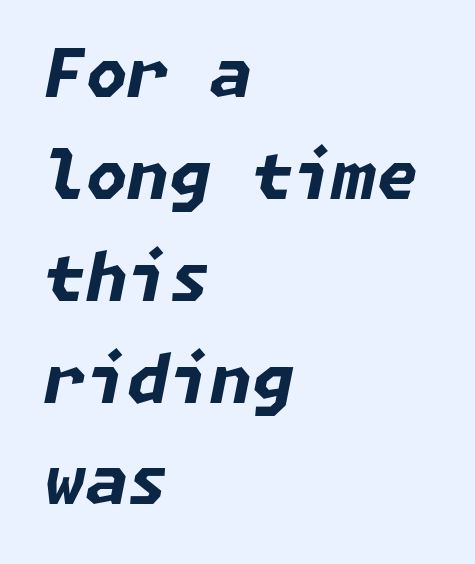
Q: Is the text bold? A: Yes.
Q: Is the text italic (slanted)? A: Yes, it leans right by about 11 degrees.
Q: Is the text underlined? A: No.
Q: How is the paragraph aligned? A: Left-aligned.
Q: Is the spacing between letters normal or unusually wide? A: Normal.
Q: Is the spacing between lines tight, normal or loose? A: Normal.
Q: Width (condensed, normal, or wide)? A: Normal.
Q: Stroke contrast? A: Low.
Q: x-height? A: Medium.
